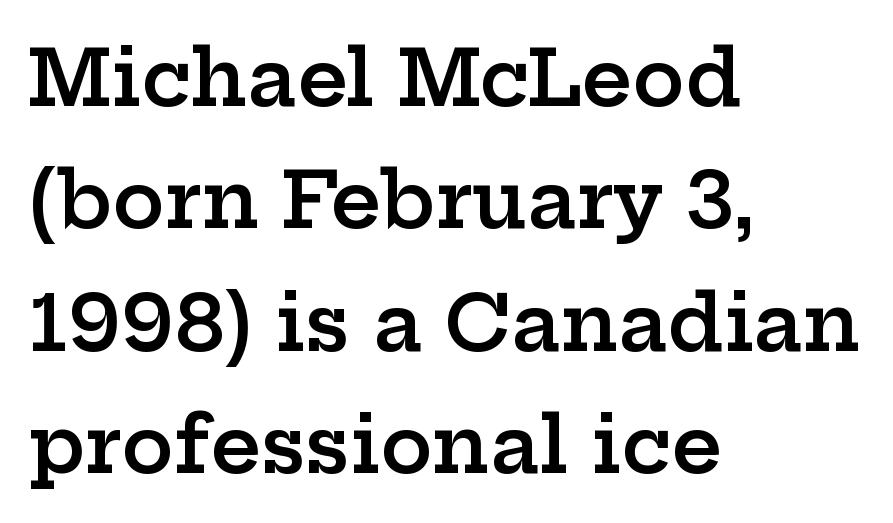
The image shows 78 px semibold, wide serif type, upright; set left-aligned, normal line spacing (1.57x), normal letter spacing, not underlined; low stroke contrast and a medium x-height.
